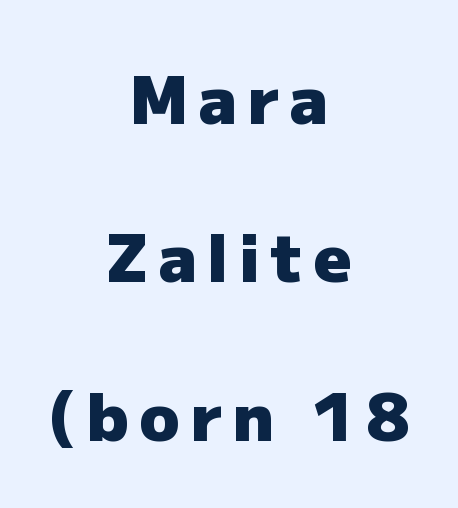
The image shows 66 px heavy sans-serif type, upright; set centered, loose line spacing (2.4x), not underlined; low stroke contrast and a medium x-height.
